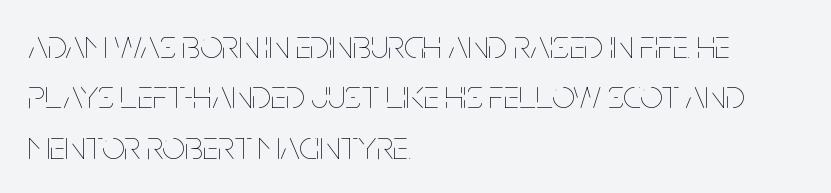
The rendering uses a moderate line-height, typical for paragraphs. These lines are set flush left with a ragged right edge. Nothing unusual about the tracking: characters are spaced as the font intends. The letters advance in unequal steps, a hallmark of proportional type. The foot of each line stays bare and open. The axis of the letterforms is exactly vertical.
